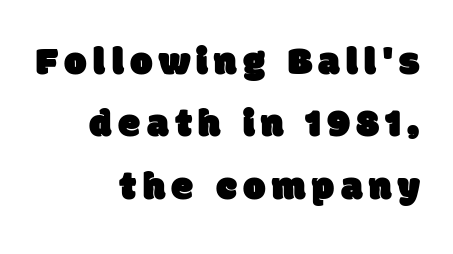
The image shows 40 px sans-serif type; set right-aligned, normal line spacing (1.56x), not underlined; low stroke contrast and a large x-height.
